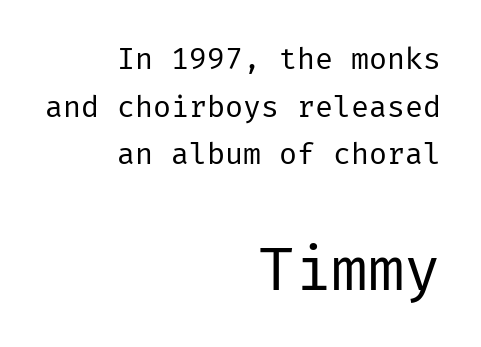
{"serif": "no", "italic": "no", "bold": "no", "weight": "regular", "width": "normal", "stroke_contrast": "low", "x_height": "medium", "underline": "no", "align": "right", "line_spacing": "normal", "line_spacing_ratio": 1.59, "letter_spacing": "normal", "letter_spacing_em": 0.0, "larger_block": "second", "size_ratio": 2.03, "glyph_px": 61}
